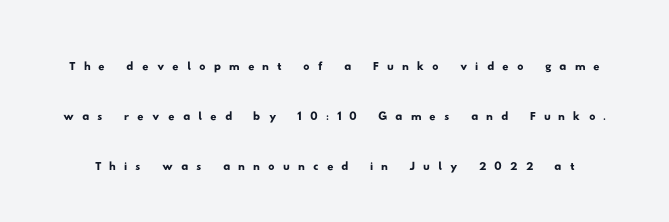
{"serif": "no", "width": "wide", "stroke_contrast": "low", "x_height": "small", "monospaced": "no", "underline": "no", "line_spacing": "normal", "line_spacing_ratio": 1.61, "letter_spacing": "wide", "letter_spacing_em": 0.26, "glyph_px": 31}
